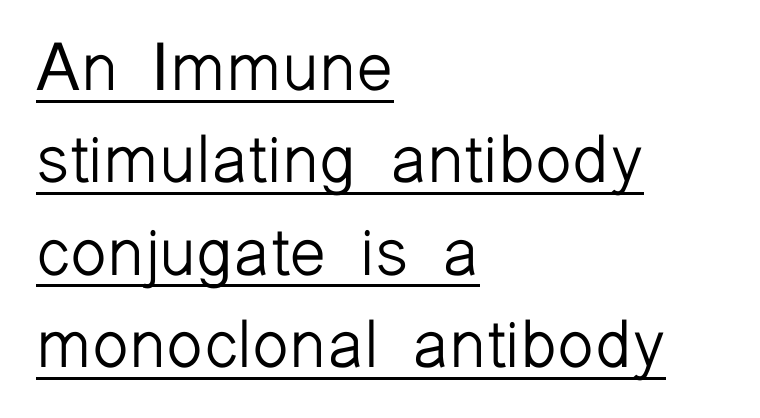
The passage shown has conventional tracking throughout. Ordinary non-slanted type is in use. Note: no serifs on the glyphs. The lines in this sample share a left origin and differ only in where they stop.
